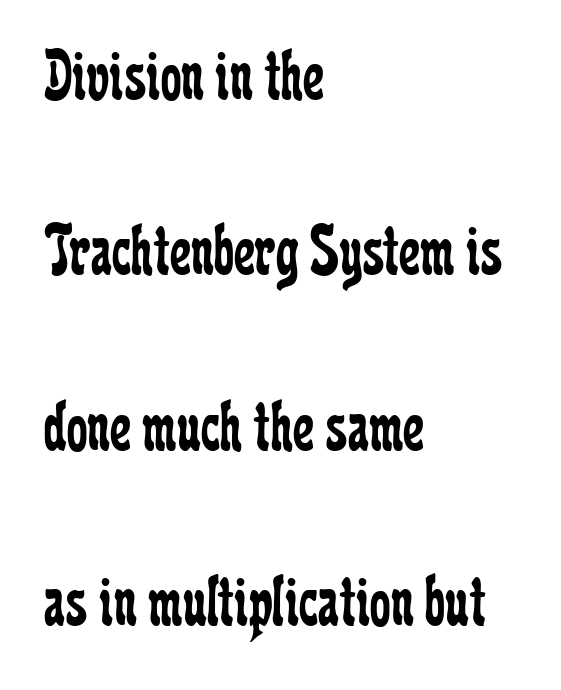
{"serif": "yes", "italic": "no", "bold": "no", "weight": "regular", "width": "condensed", "stroke_contrast": "low", "x_height": "medium", "monospaced": "no", "underline": "no", "align": "left", "line_spacing": "loose", "line_spacing_ratio": 2.37, "letter_spacing": "normal", "letter_spacing_em": 0.0, "glyph_px": 74}
